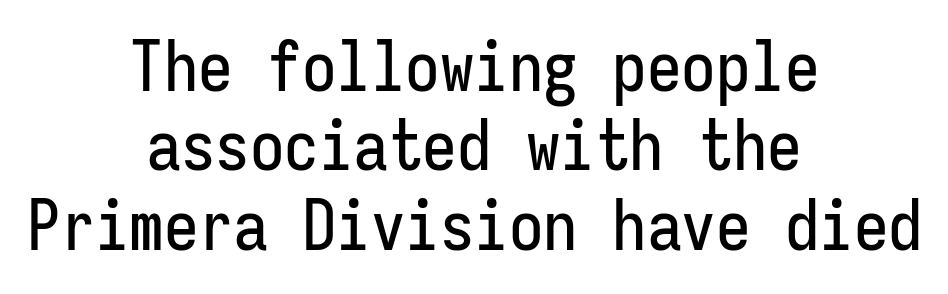
Q: Is the text italic (slanted)? A: No, it is upright.
Q: Is the typeface a serif or a sans-serif typeface? A: Sans-serif.
Q: Is the text underlined? A: No.
Q: How is the paragraph aligned? A: Centered.
Q: Is the spacing between letters normal or unusually wide? A: Normal.
Q: Is the spacing between lines tight, normal or loose? A: Tight.
Q: Width (condensed, normal, or wide)? A: Condensed.
Q: Stroke contrast? A: Low.
Q: x-height? A: Medium.
Q: Monospaced? A: Yes.
